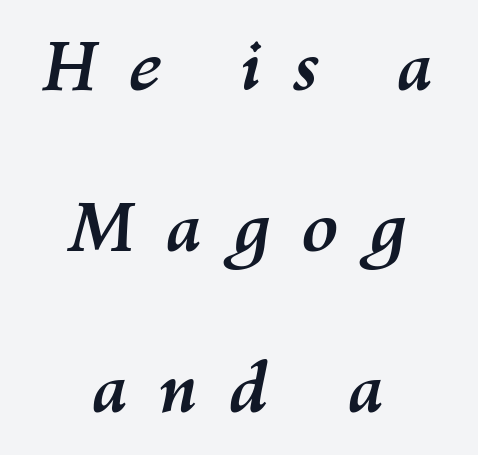
The image shows 68 px semibold type, italic (leaning right); set centered, loose line spacing (2.37x), unusually wide letter spacing (+0.43 em), not underlined; medium stroke contrast and a medium x-height.
